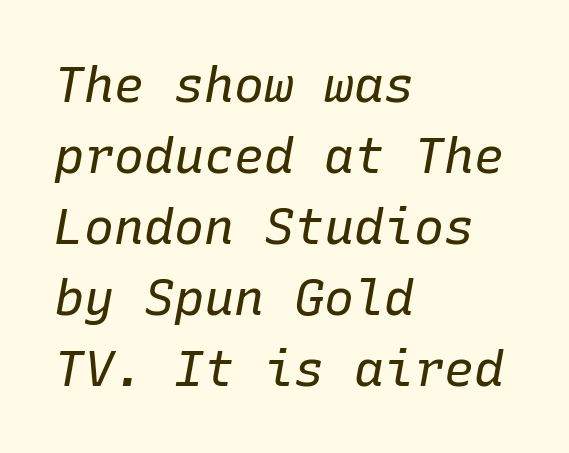
The image shows 50 px regular-weight type, italic (leaning right), monospaced; set left-aligned, normal line spacing (1.42x), normal letter spacing, not underlined; low stroke contrast and a medium x-height.
